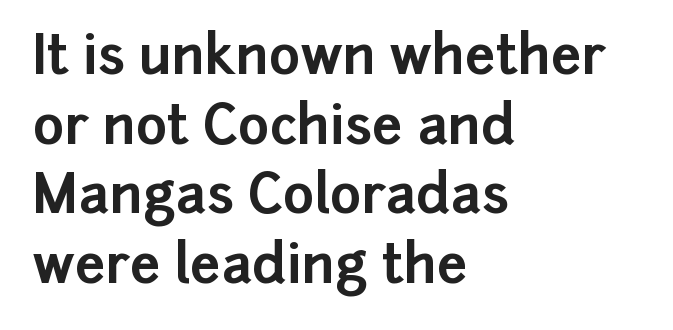
Words float on clear page, feet unadorned. The designer went with a sans here, leaving each stem footless. Summary of weight: heavy, a full bold. Compared with a centered layout, this one pins lines to the left instead.
